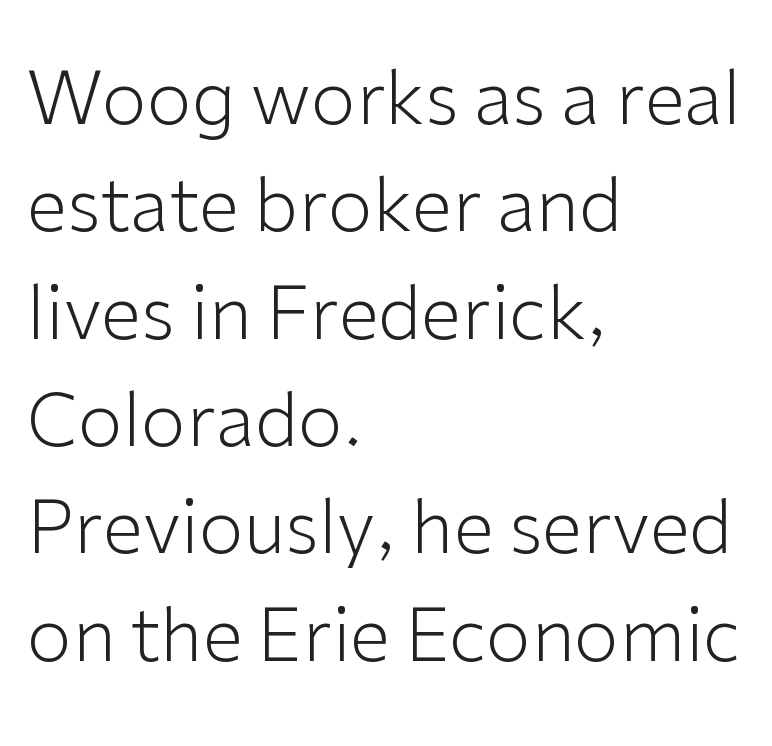
Q: Is the text bold? A: No.
Q: Is the text italic (slanted)? A: No, it is upright.
Q: Is the typeface a serif or a sans-serif typeface? A: Sans-serif.
Q: Is the text underlined? A: No.
Q: How is the paragraph aligned? A: Left-aligned.
Q: Is the spacing between letters normal or unusually wide? A: Normal.
Q: Is the spacing between lines tight, normal or loose? A: Normal.
Q: Width (condensed, normal, or wide)? A: Normal.
Q: Stroke contrast? A: Low.
Q: x-height? A: Medium.
Q: Monospaced? A: No.
